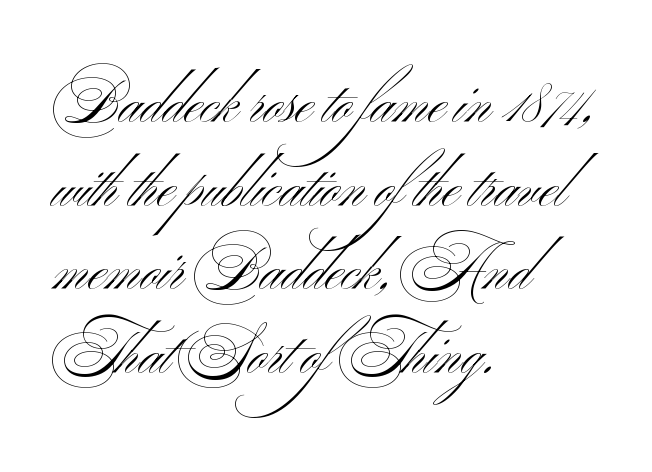
The image shows 58 px light, wide sans-serif type; set left-aligned, normal line spacing (1.44x), normal letter spacing, not underlined; medium stroke contrast and a small x-height.
